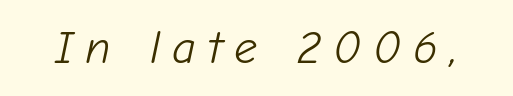
Here the designer chose a conventional face with non-uniform glyph widths. The letterforms sit at book weight or below. The tracking jumps out immediately: characters are airy and widely separated. Only glyphs here, with clear space below each row.
